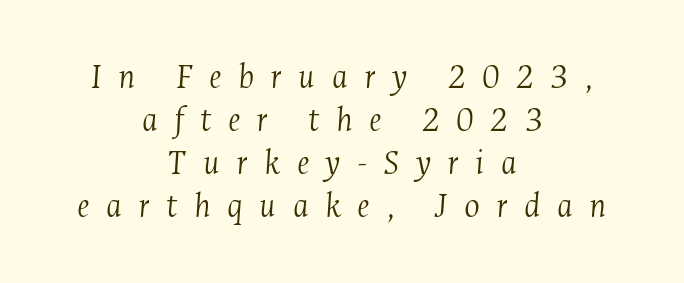
The image shows 37 px light, condensed serif type, italic (leaning right); set centered, line spacing 1.16x, unusually wide letter spacing (+0.44 em), not underlined; medium stroke contrast and a medium x-height.
